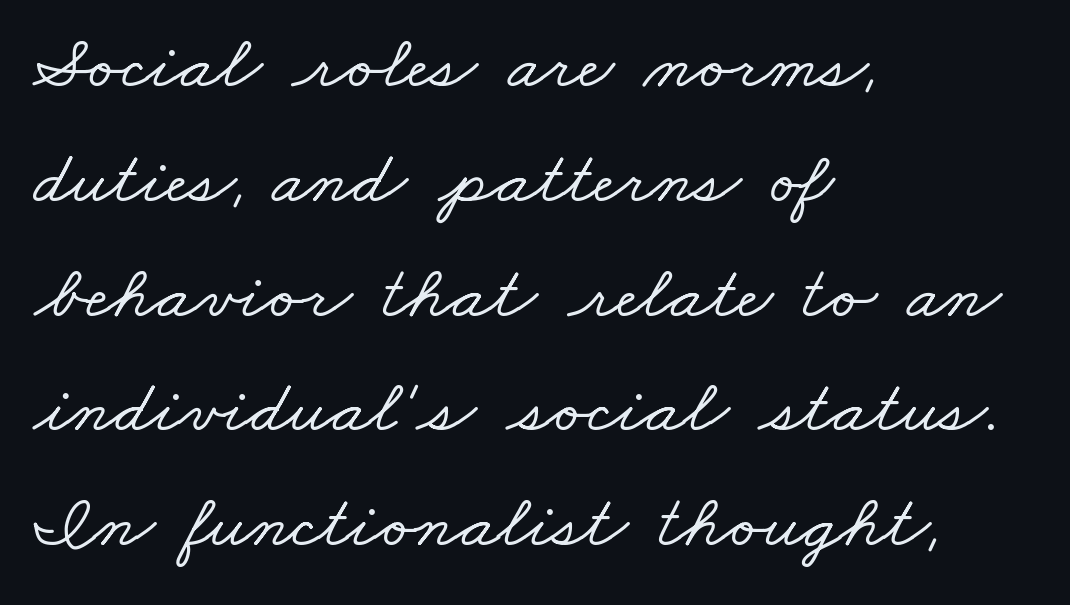
The image shows 76 px wide serif type; set left-aligned, normal line spacing (1.51x), normal letter spacing, not underlined; low stroke contrast and a small x-height.
